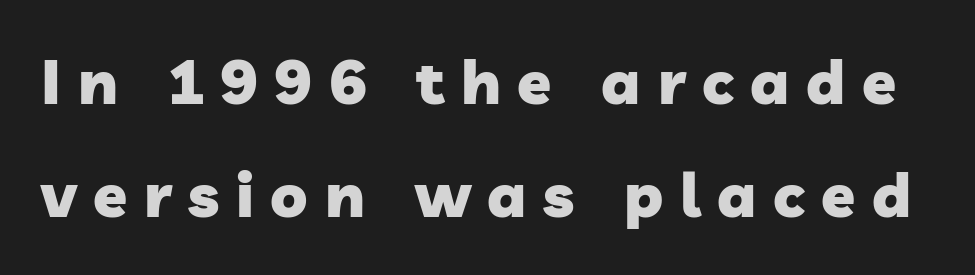
The image shows 62 px heavy sans-serif type; set line spacing 1.83x, unusually wide letter spacing (+0.27 em), not underlined; low stroke contrast and a medium x-height.
